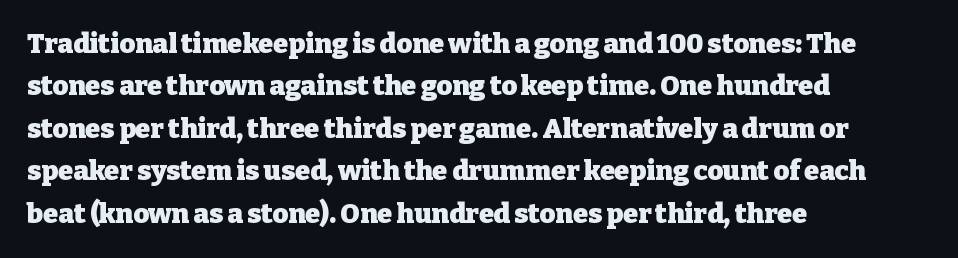
{"italic": "no", "bold": "yes", "underline": "no", "align": "left", "line_spacing": "normal", "line_spacing_ratio": 1.57, "letter_spacing": "normal", "letter_spacing_em": 0.0, "glyph_px": 27}
